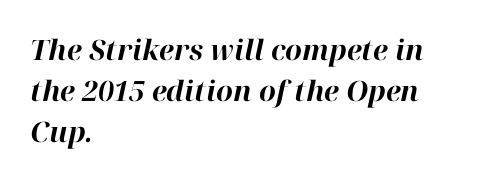
This is oblique type, the kind used for emphasis or titles. The strip under each line holds only bare page. Thick stems and heavy bowls — unmistakably bold. Here the designer chose a conventional face with non-uniform glyph widths. The face used here is rendered with its standard letterfit.
